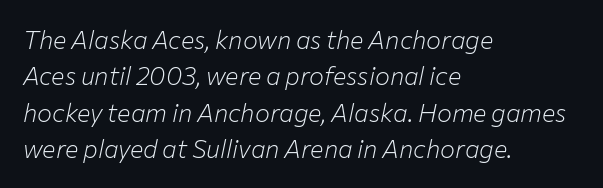
{"italic": "yes", "lean": "right", "slant_degrees": 12, "bold": "no", "underline": "no", "align": "left", "line_spacing": "normal", "line_spacing_ratio": 1.46, "letter_spacing": "normal", "letter_spacing_em": 0.0, "glyph_px": 25}
